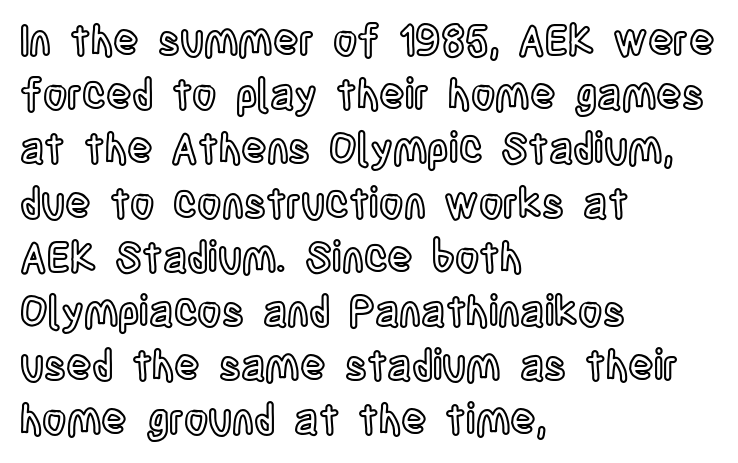
The letters advance in unequal steps, a hallmark of proportional type. Which margin do the lines hug? The left one — the right edge is uneven. Notice how descenders clear the ascenders below comfortably — that's standard leading. Posture: upright roman.
